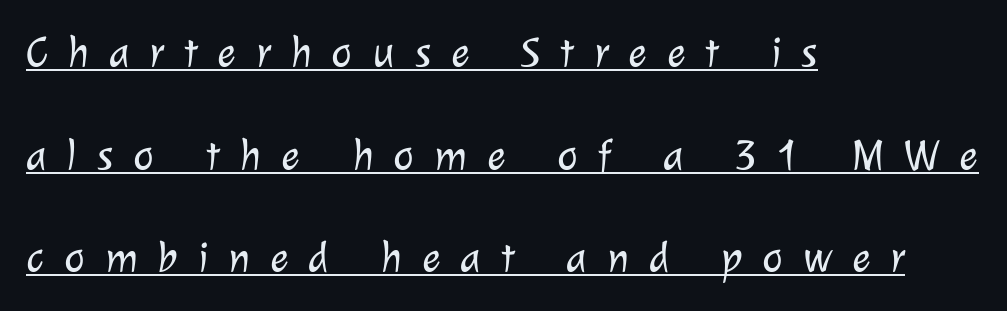
Each letter's strokes conclude bluntly, with no projecting serifs. The weight tops out at a normal text grade. Each line starts at the same left margin while the right side varies. Successive baselines arrive slowly, with a big drop between each.
